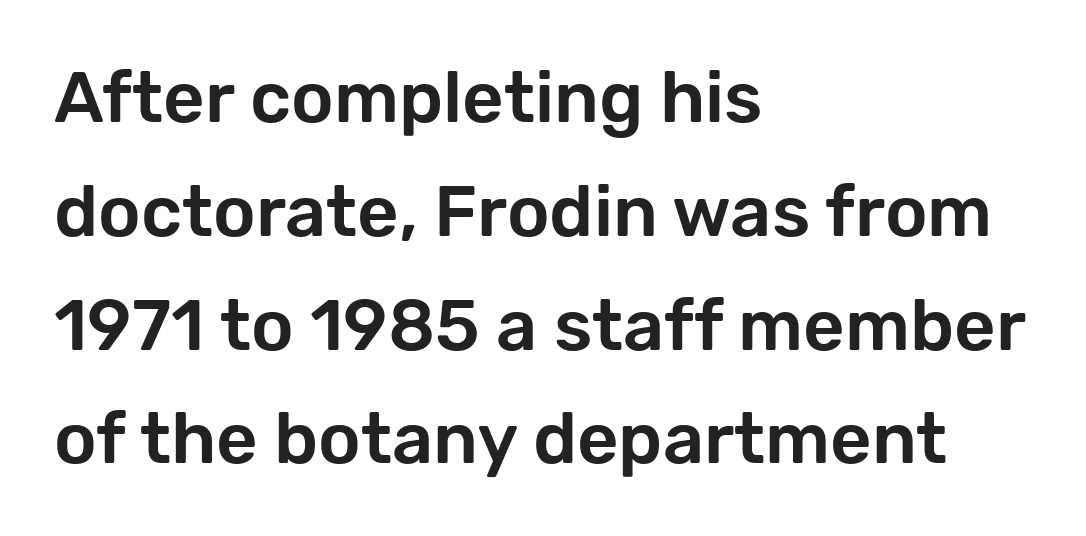
{"serif": "no", "italic": "no", "width": "normal", "stroke_contrast": "low", "x_height": "medium", "monospaced": "no", "underline": "no", "align": "left", "line_spacing": "normal", "line_spacing_ratio": 1.58, "letter_spacing": "normal", "letter_spacing_em": 0.0, "glyph_px": 72}
